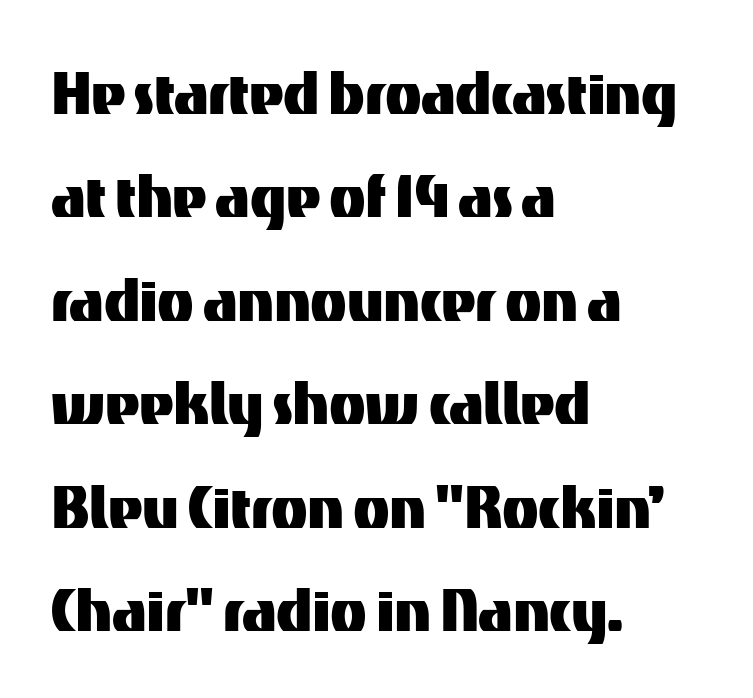
Clear beneath every line of the passage. The axis of the letterforms is exactly vertical. This block has exactly the height ordinary leading produces. The passage shown is typed in a proportional face where columns would drift.
